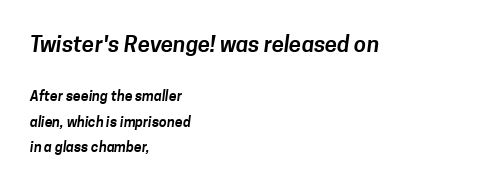
The image shows 22 px text type; set left-aligned, line spacing 1.81x, normal letter spacing, not underlined; the first (top) block is 1.57x larger.
